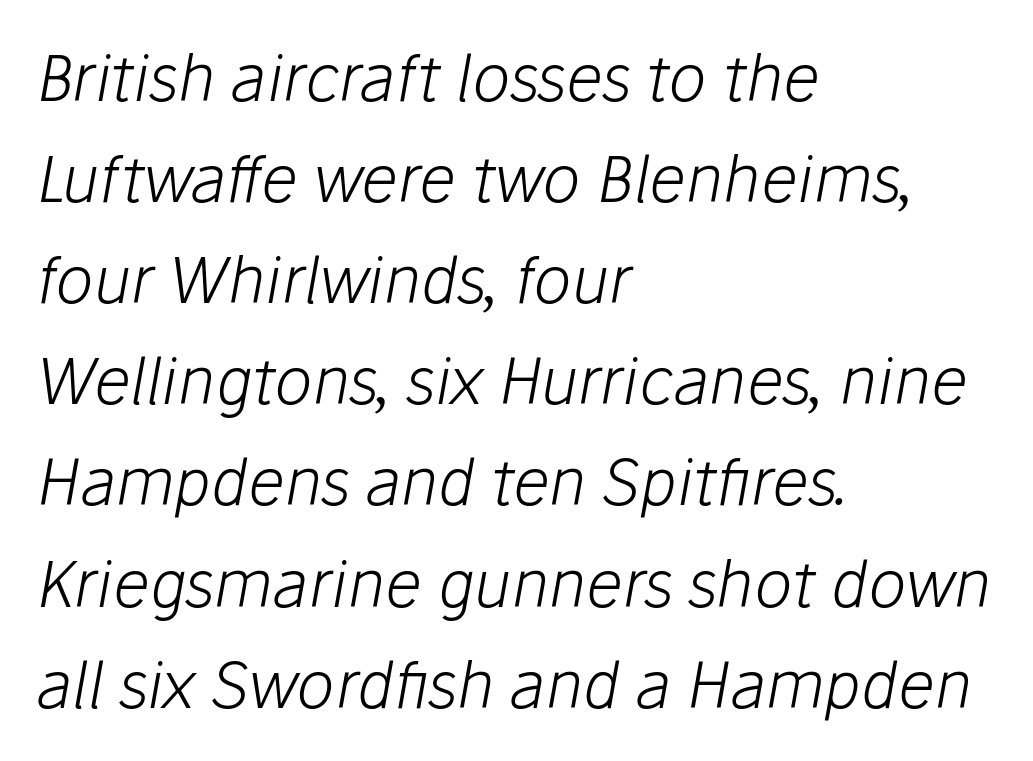
The image shows 64 px light type, italic (leaning right); set left-aligned, normal line spacing (1.58x), normal letter spacing, not underlined; low stroke contrast and a medium x-height.
